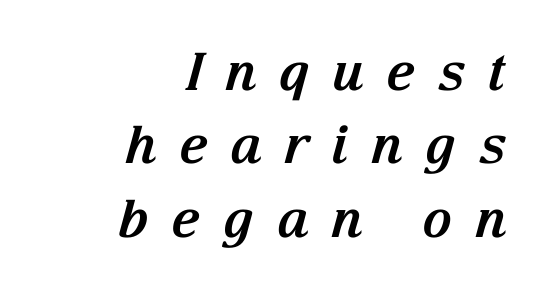
Q: Is the text bold? A: Yes.
Q: Is the text italic (slanted)? A: Yes, it leans right by about 15 degrees.
Q: Is the typeface a serif or a sans-serif typeface? A: Serif.
Q: Is the text underlined? A: No.
Q: How is the paragraph aligned? A: Right-aligned.
Q: Is the spacing between letters normal or unusually wide? A: Unusually wide.
Q: Is the spacing between lines tight, normal or loose? A: Normal.
Q: Width (condensed, normal, or wide)? A: Normal.
Q: Stroke contrast? A: Medium.
Q: x-height? A: Medium.
Q: Monospaced? A: No.
